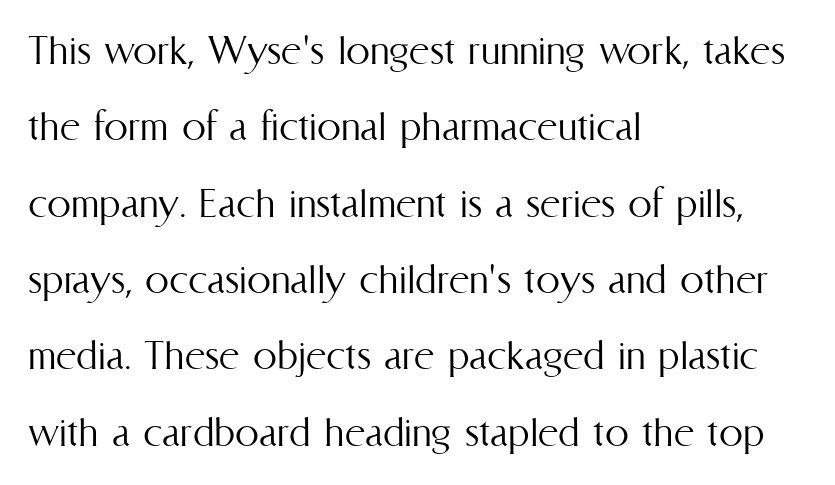
The image shows 48 px light, condensed type, upright; set left-aligned, normal line spacing (1.59x), normal letter spacing, not underlined; medium stroke contrast and a medium x-height.
